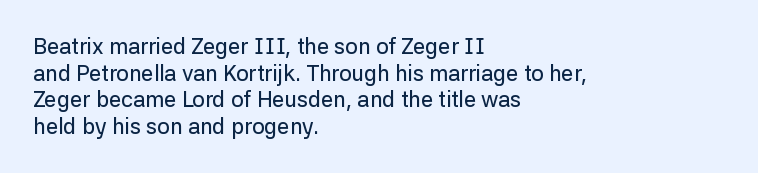
A student would call this left alignment; a typographer would say flush left, rag right. Nobody touched the tracking dial on this one. Tall strokes in this sample are plumb rather than angled. Descenders are the only things crossing below the line.
